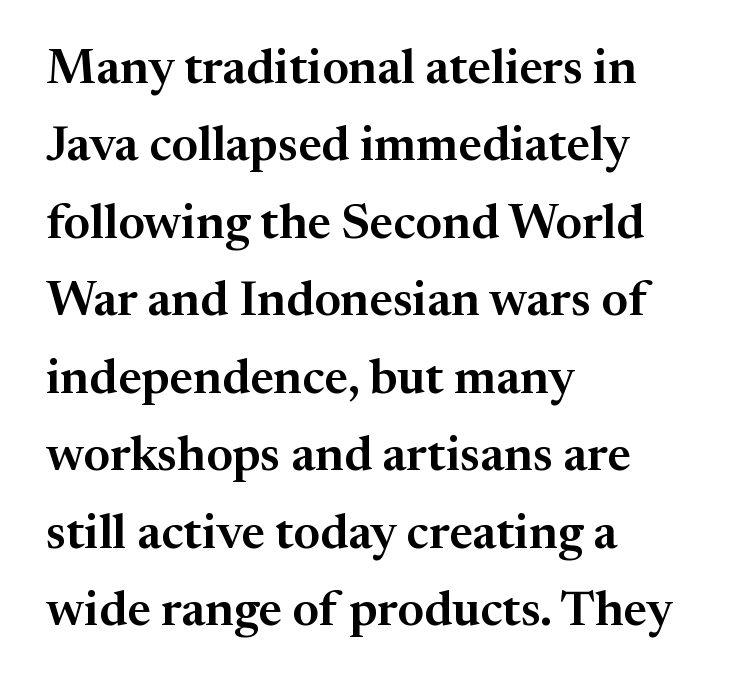
The lines sit at an ordinary, default distance from one another. What stands out about the letter spacing? Nothing — it is the standard amount. The text was rendered using a seriffed face with decorative stroke endings. If you drew a ruler down the left edge, every line would touch it.
